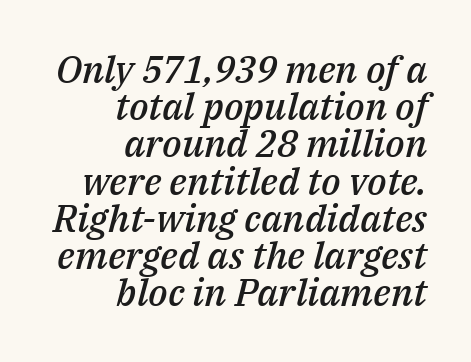
The image shows 38 px semibold type, italic (leaning right); set right-aligned, tight line spacing (0.98x), normal letter spacing, not underlined; medium stroke contrast and a medium x-height.
